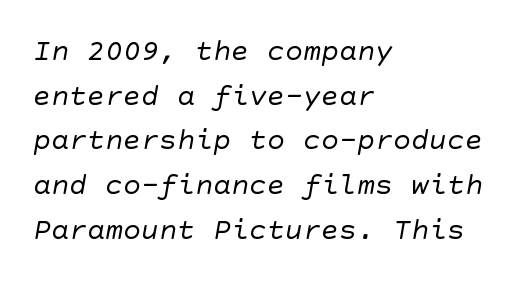
Letters have the restrained weight of plain body copy at most. The passage is arranged the way most books set body copy — flush left. How are the letters spaced? Ordinarily, with no added tracking. Lines of text with bare space underneath.
